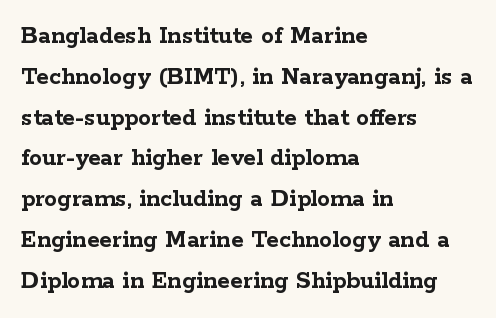
A dark, heavy texture on the line: the type is bold. Characters follow at the spacing the type designer built in. The designer left line spacing at the default. Unmarked baselines from the first word to the last. Posture: vertical.
